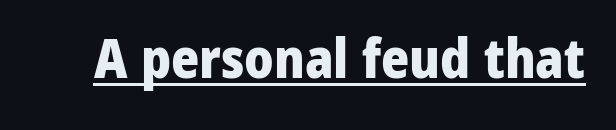
The passage shown is underscored from start to finish. The typesetting leans heavy: a genuine bold. Honestly, the letter spacing is just normal — you wouldn't notice it. Is there any slant? The stems are plumb.
